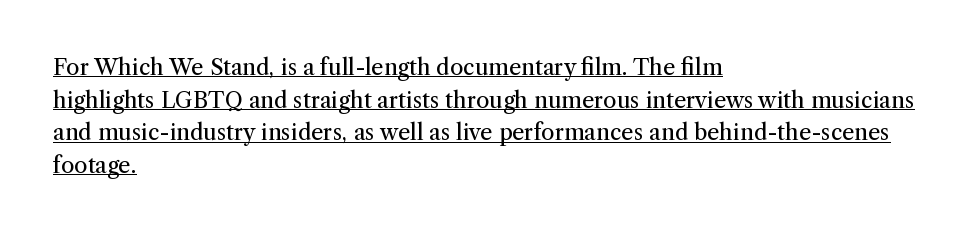
The image shows 22 px text type, upright; set left-aligned, normal line spacing (1.48x), normal letter spacing, underlined.
